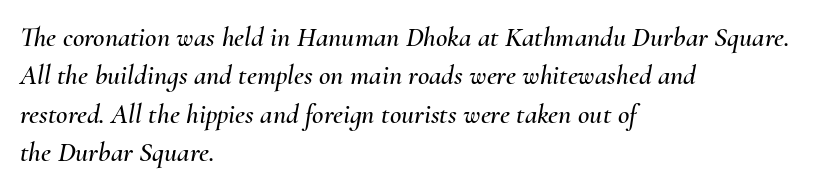
{"italic": "yes", "lean": "right", "slant_degrees": 10, "width": "normal", "stroke_contrast": "medium", "x_height": "small", "monospaced": "no", "underline": "no", "align": "left", "line_spacing": "normal", "line_spacing_ratio": 1.37, "letter_spacing": "normal", "letter_spacing_em": 0.0, "glyph_px": 28}
